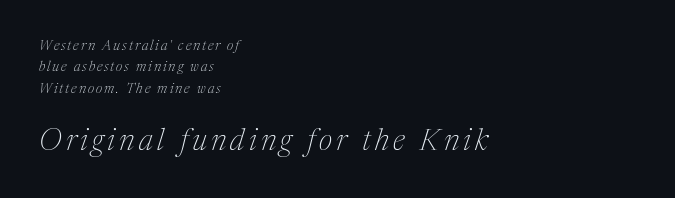
The image shows 30 px thin serif type, italic (leaning right); set left-aligned, normal line spacing (1.53x), not underlined; the second (bottom) block is 2.14x larger; medium stroke contrast and a medium x-height.
